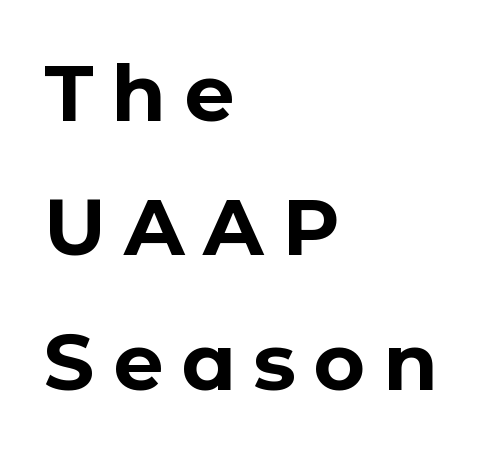
The image shows 79 px bold sans-serif type, upright; set left-aligned, normal line spacing (1.7x), unusually wide letter spacing (+0.23 em), not underlined; low stroke contrast and a medium x-height.
